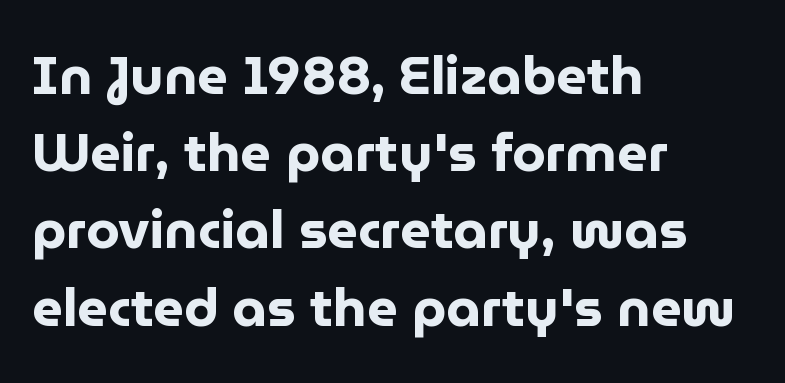
To sum up the face: it is a sans, with no serifs. Leftover space on each line is placed entirely after the last word. Notice how descenders clear the ascenders below comfortably — that's standard leading. The lettering holds an erect, upright posture throughout. The characters look thick and weighty, a clear bold.
